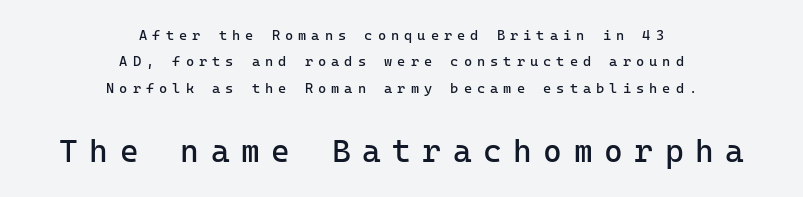
The image shows 32 px regular-weight sans-serif type, upright; set centered, line spacing 1.88x, unusually wide letter spacing (+0.36 em), not underlined; the second (bottom) block is 2.29x larger; low stroke contrast and a medium x-height.
